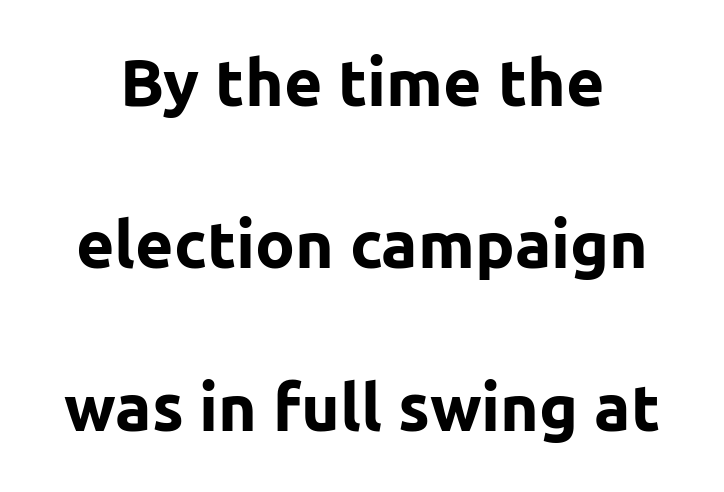
The image shows 66 px bold sans-serif type, upright; set loose line spacing (2.46x), normal letter spacing, not underlined; low stroke contrast and a medium x-height.
